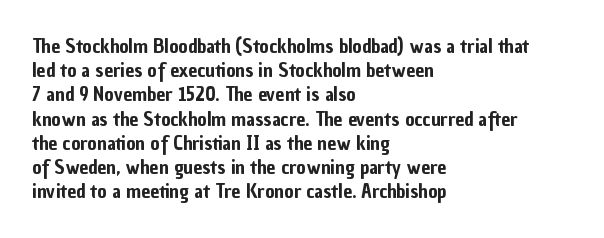
The image shows 20 px text type, upright; set left-aligned, line spacing 1.21x, normal letter spacing, not underlined.
